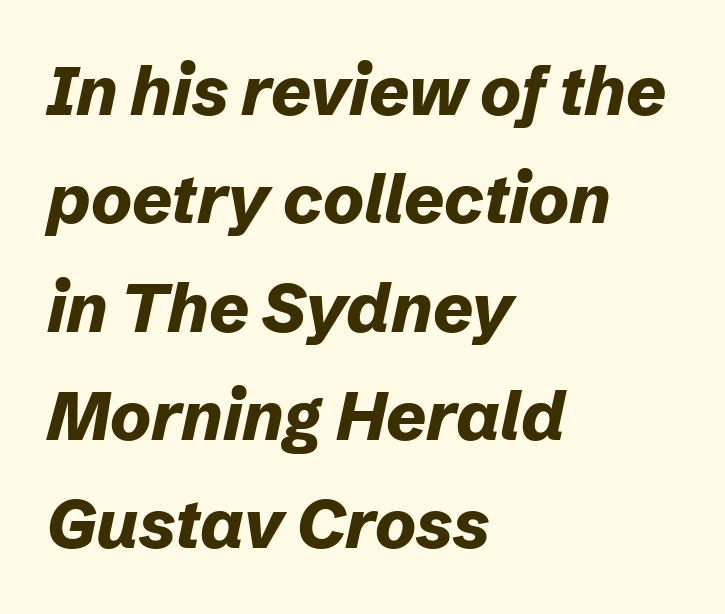
Q: Is the text bold? A: Yes.
Q: Is the text italic (slanted)? A: Yes, it leans right by about 12 degrees.
Q: Is the text underlined? A: No.
Q: How is the paragraph aligned? A: Left-aligned.
Q: Is the spacing between letters normal or unusually wide? A: Normal.
Q: Is the spacing between lines tight, normal or loose? A: Normal.
Q: Width (condensed, normal, or wide)? A: Normal.
Q: Stroke contrast? A: Low.
Q: x-height? A: Medium.
Q: Monospaced? A: No.
